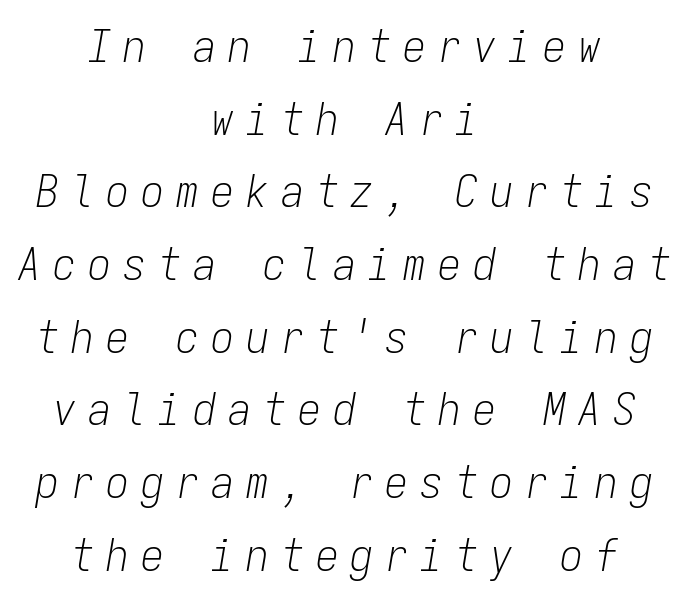
Q: Is the text bold? A: No.
Q: Is the text italic (slanted)? A: Yes, it leans right by about 9 degrees.
Q: Is the text underlined? A: No.
Q: How is the paragraph aligned? A: Centered.
Q: Is the spacing between letters normal or unusually wide? A: Unusually wide.
Q: Is the spacing between lines tight, normal or loose? A: Normal.
Q: Width (condensed, normal, or wide)? A: Condensed.
Q: Stroke contrast? A: Low.
Q: x-height? A: Medium.
Q: Monospaced? A: Yes.
